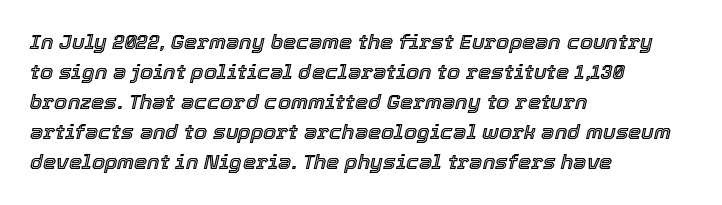
Q: Is the text italic (slanted)? A: Yes, it leans right by about 12 degrees.
Q: Is the text underlined? A: No.
Q: How is the paragraph aligned? A: Left-aligned.
Q: Is the spacing between letters normal or unusually wide? A: Normal.
Q: Is the spacing between lines tight, normal or loose? A: Normal.
